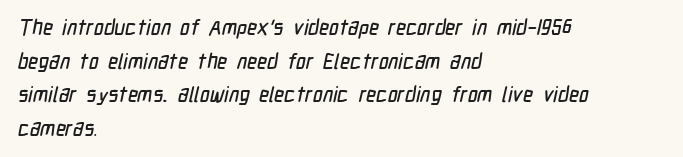
Only glyphs here, with clear space below each row. Leftover space on each line is placed entirely after the last word. Vertically, the passage feels balanced, rows spaced as you'd expect. A typesetter would call this zero additional tracking.
